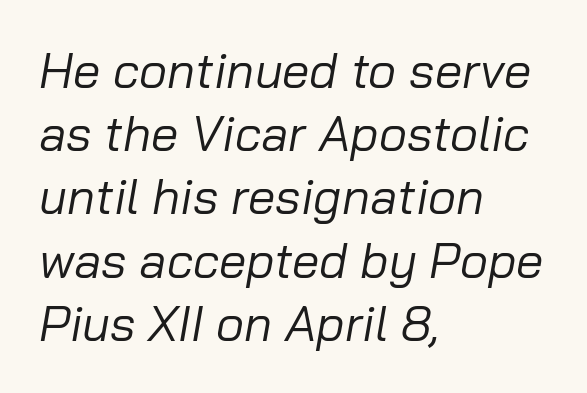
Has an underline been added? It has not. The passage shown has conventional tracking throughout. The text carries the slant typical of an italic or oblique font. The typesetting does not lean heavy: it is not bold. The rendering anchors every line to the left-hand side. Do the characters align in a grid? No, the font is proportional.
